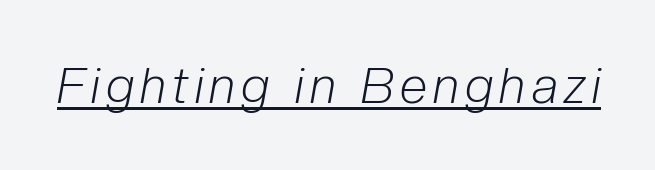
{"italic": "yes", "lean": "right", "slant_degrees": 10, "bold": "no", "weight": "light", "width": "condensed", "stroke_contrast": "low", "x_height": "medium", "monospaced": "no", "underline": "yes", "glyph_px": 50}
